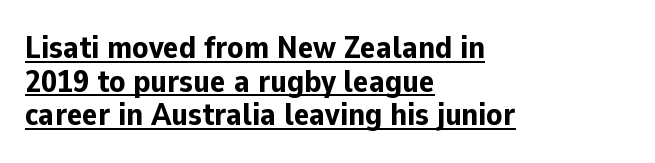
The image shows 32 px bold sans-serif type, upright; set left-aligned, tight line spacing (1.05x), normal letter spacing, underlined; low stroke contrast and a medium x-height.
